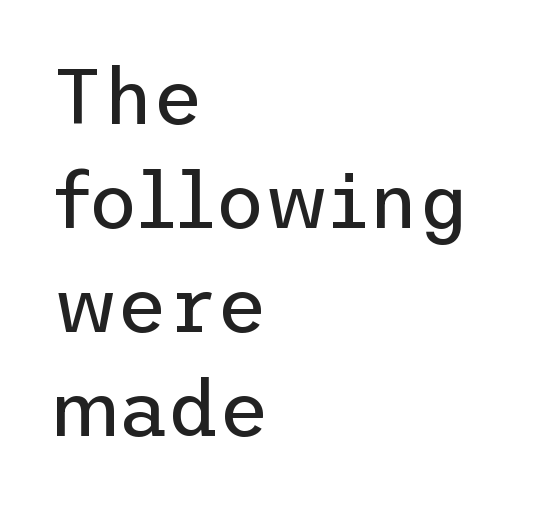
{"serif": "no", "italic": "no", "bold": "no", "weight": "regular", "width": "normal", "stroke_contrast": "low", "x_height": "medium", "underline": "no", "align": "left", "line_spacing": "normal", "line_spacing_ratio": 1.35, "letter_spacing": "normal", "letter_spacing_em": 0.0, "glyph_px": 77}
